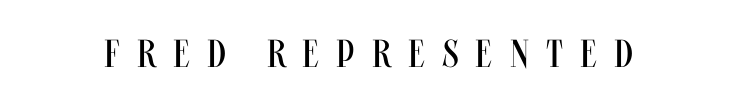
The image shows 39 px regular-weight, condensed sans-serif type, upright; set unusually wide letter spacing (+0.44 em), not underlined; medium stroke contrast and a large x-height.
